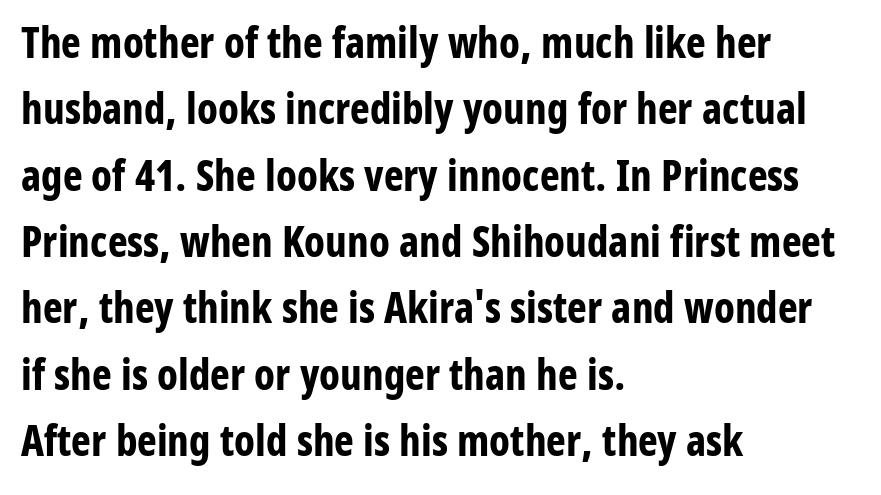
The image shows 42 px bold, condensed sans-serif type, upright; set left-aligned, normal line spacing (1.58x), normal letter spacing, not underlined; low stroke contrast and a medium x-height.
